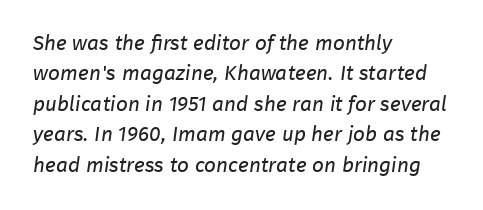
{"bold": "no", "underline": "no", "align": "left", "line_spacing": "normal", "line_spacing_ratio": 1.45, "letter_spacing": "normal", "letter_spacing_em": 0.0, "glyph_px": 21}
